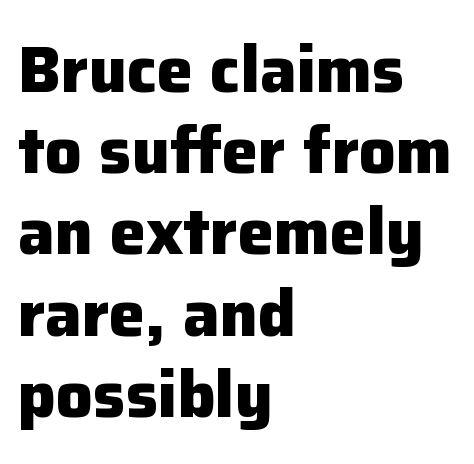
Letters rest on an invisible, unmarked baseline. This sample uses a sans-serif face. Students, this is bold: see how much ink each stroke carries. Horizontally, the lines are justified to the leading edge only.
